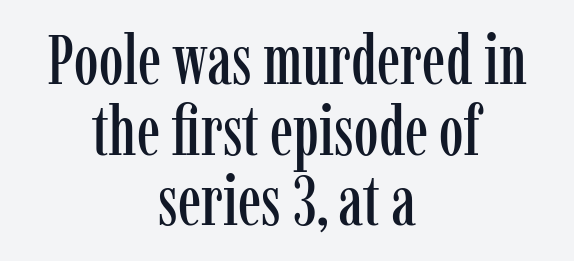
Q: Is the text italic (slanted)? A: No, it is upright.
Q: Is the typeface a serif or a sans-serif typeface? A: Serif.
Q: Is the text underlined? A: No.
Q: How is the paragraph aligned? A: Centered.
Q: Is the spacing between letters normal or unusually wide? A: Normal.
Q: Is the spacing between lines tight, normal or loose? A: Tight.
Q: Width (condensed, normal, or wide)? A: Condensed.
Q: Stroke contrast? A: Low.
Q: x-height? A: Medium.
Q: Monospaced? A: No.
